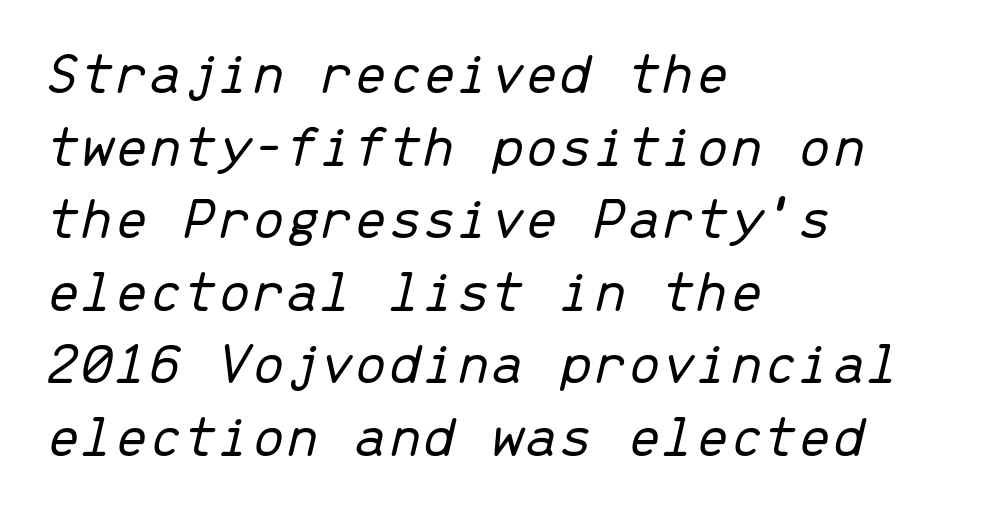
The passage is arranged the way most books set body copy — flush left. Fixed-width glyphs throughout — classic coding-font behaviour. Words appear dense and cohesive because spacing is normal. Weight: regular or lighter. Bare-footed words on every line.
